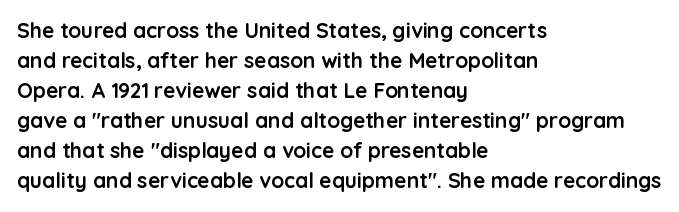
{"italic": "no", "bold": "yes", "underline": "no", "align": "left", "line_spacing": "normal", "line_spacing_ratio": 1.43, "letter_spacing": "normal", "letter_spacing_em": 0.0, "glyph_px": 21}
